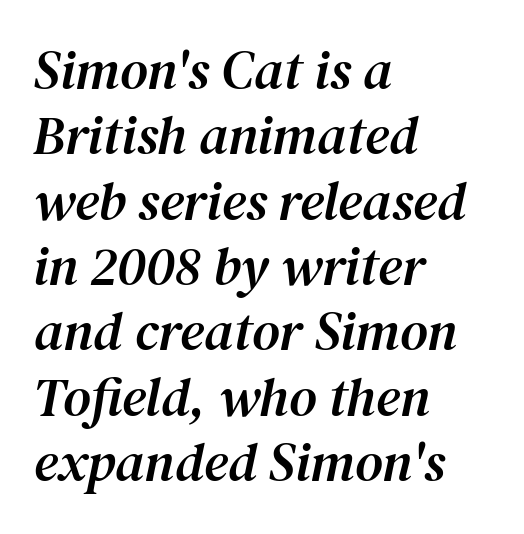
Q: Is the text italic (slanted)? A: Yes, it leans right by about 12 degrees.
Q: Is the typeface a serif or a sans-serif typeface? A: Serif.
Q: Is the text underlined? A: No.
Q: How is the paragraph aligned? A: Left-aligned.
Q: Is the spacing between letters normal or unusually wide? A: Normal.
Q: Width (condensed, normal, or wide)? A: Normal.
Q: Stroke contrast? A: Medium.
Q: x-height? A: Medium.
Q: Monospaced? A: No.
